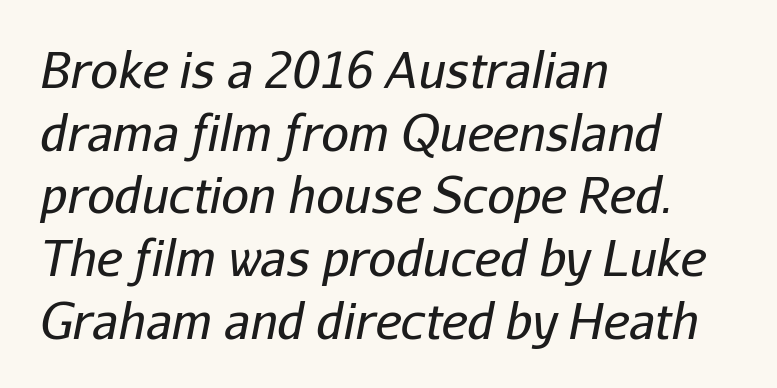
Q: Is the text bold? A: No.
Q: Is the text italic (slanted)? A: Yes, it leans right by about 11 degrees.
Q: Is the text underlined? A: No.
Q: How is the paragraph aligned? A: Left-aligned.
Q: Is the spacing between letters normal or unusually wide? A: Normal.
Q: Is the spacing between lines tight, normal or loose? A: Normal.
Q: Width (condensed, normal, or wide)? A: Normal.
Q: Stroke contrast? A: Low.
Q: x-height? A: Medium.
Q: Monospaced? A: No.
